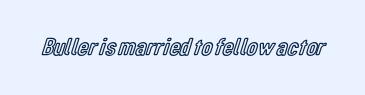
Characters follow at the spacing the type designer built in. The words here are not underlined.
